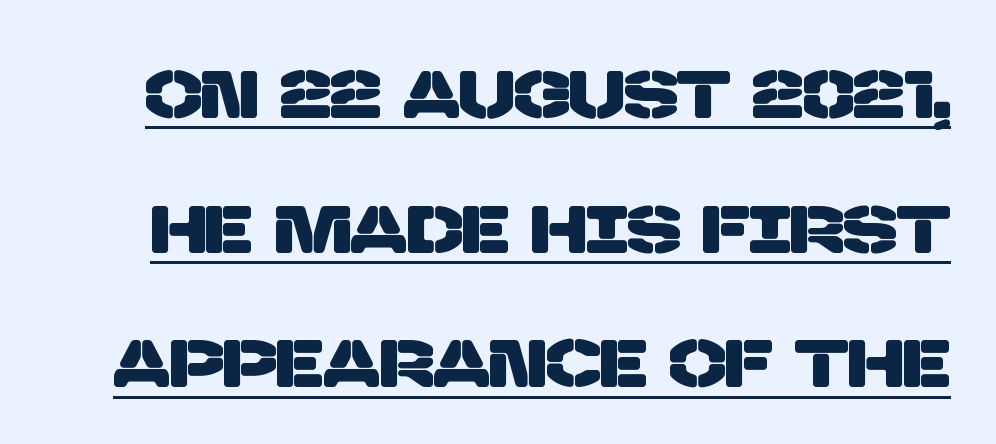
The image shows 67 px sans-serif type; set loose line spacing (2.01x), normal letter spacing, underlined; low stroke contrast and a large x-height.
